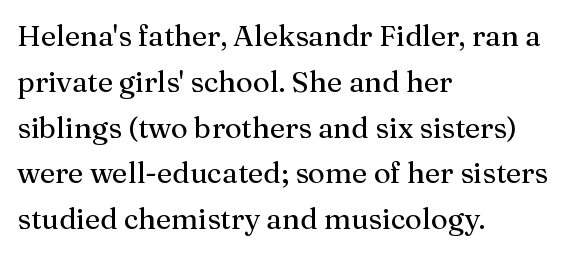
Lines of text with bare space underneath. The typesetter chose a ragged-right arrangement here. The letters advance in unequal steps, a hallmark of proportional type. The type family on display is of the serif kind. The rendering uses a moderate line-height, typical for paragraphs.
